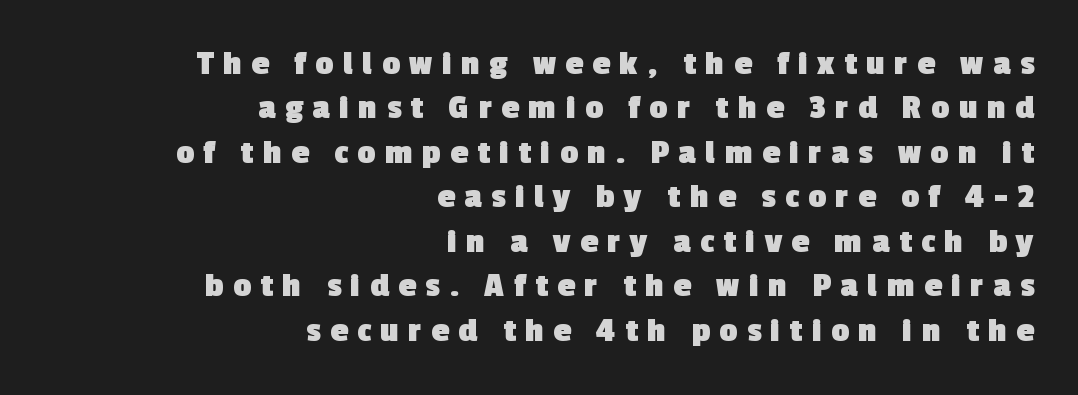
The image shows 35 px heavy sans-serif type; set right-aligned, normal line spacing (1.27x), unusually wide letter spacing (+0.27 em), not underlined; a medium x-height.
